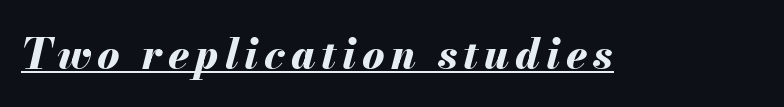
Like a heading marked for emphasis, these lines bear an underscore. Typographic density is high because the face is bold. The rendering uses natural spacing where letterforms have individual widths. Yep, that's italic — everything's leaning.
